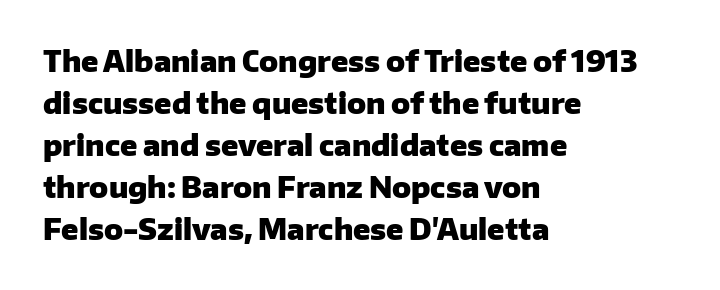
Q: Is the text bold? A: Yes.
Q: Is the text italic (slanted)? A: No, it is upright.
Q: Is the typeface a serif or a sans-serif typeface? A: Sans-serif.
Q: Is the text underlined? A: No.
Q: How is the paragraph aligned? A: Left-aligned.
Q: Is the spacing between letters normal or unusually wide? A: Normal.
Q: Is the spacing between lines tight, normal or loose? A: Normal.
Q: Width (condensed, normal, or wide)? A: Normal.
Q: Stroke contrast? A: Low.
Q: x-height? A: Medium.
Q: Monospaced? A: No.
